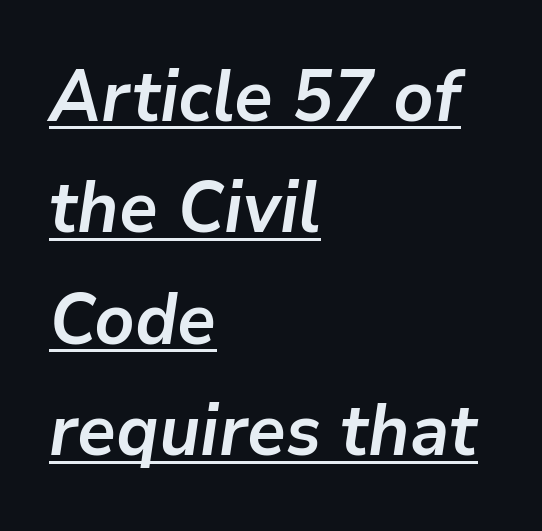
If you measured baseline to baseline, you'd find a middling distance. Varying glyph widths throughout — classic text-font behaviour. The rendering keeps characters at their native spacing. Typographic density is high because the face is bold. One-word summary of the alignment: left.
